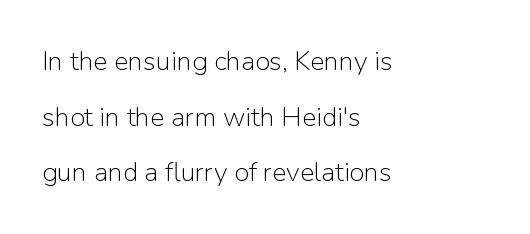
The image shows 27 px text type, upright; set left-aligned, loose line spacing (2.06x), normal letter spacing, not underlined.
